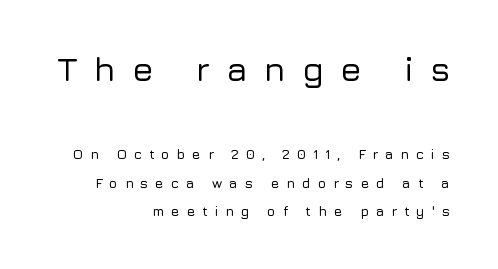
Q: Is the text italic (slanted)? A: No, it is upright.
Q: Is the typeface a serif or a sans-serif typeface? A: Sans-serif.
Q: Is the text underlined? A: No.
Q: How is the paragraph aligned? A: Right-aligned.
Q: Is the spacing between letters normal or unusually wide? A: Unusually wide.
Q: Is the spacing between lines tight, normal or loose? A: Loose.
Q: Which block of text is set in a larger size, the first (top) or the second (bottom)? A: The first (top) one.
Q: Width (condensed, normal, or wide)? A: Normal.
Q: Stroke contrast? A: Low.
Q: x-height? A: Medium.
Q: Monospaced? A: No.
